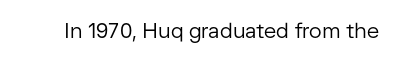
The image shows 21 px text type, upright; set normal letter spacing, not underlined.
